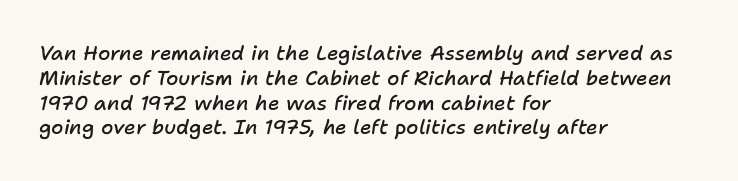
The foot of each line stays bare and open. Leftover space on each line is placed entirely after the last word. In terms of letterspacing, this is plain default setting. Compared with an ordinary text face, these strokes are moderately heavier — a semibold.
